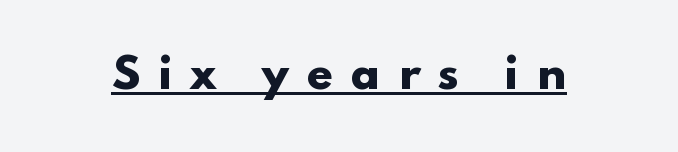
The image shows 42 px heavy, wide sans-serif type, upright; set unusually wide letter spacing (+0.41 em), underlined; low stroke contrast and a small x-height.
